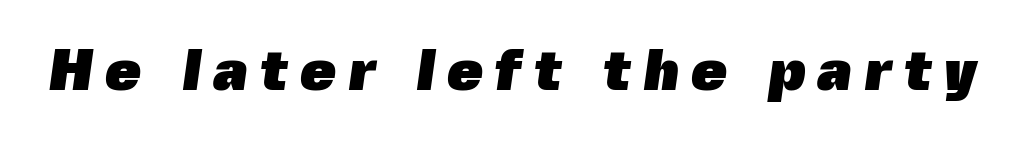
The image shows 58 px heavy sans-serif type; set unusually wide letter spacing (+0.2 em), not underlined; a medium x-height.
